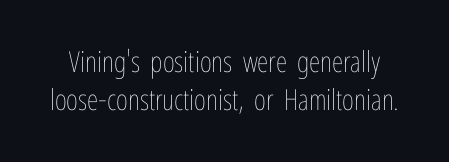
Q: Is the text bold? A: No.
Q: Is the text italic (slanted)? A: No, it is upright.
Q: Is the text underlined? A: No.
Q: Is the spacing between letters normal or unusually wide? A: Normal.
Q: Is the spacing between lines tight, normal or loose? A: Normal.
Q: Width (condensed, normal, or wide)? A: Condensed.
Q: Stroke contrast? A: Low.
Q: x-height? A: Medium.
Q: Monospaced? A: No.
